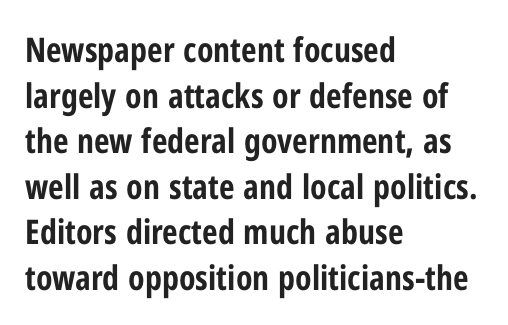
You could call the tracking neutral — neither tight nor loose. The lines sit at an ordinary, default distance from one another. Decoration check: the copy has no underline. Ordinary non-slanted type is in use. Caption: multi-line text, flush left, ragged right. Here the designer chose a conventional face with non-uniform glyph widths.
